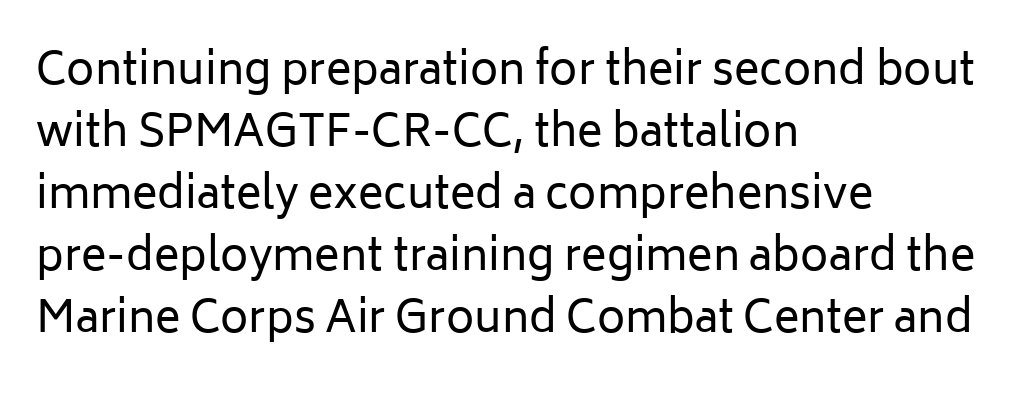
The image shows 43 px regular-weight sans-serif type, upright; set left-aligned, normal line spacing (1.44x), normal letter spacing, not underlined; low stroke contrast and a medium x-height.
